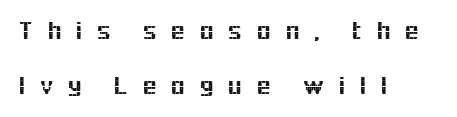
The image shows 27 px text type, upright; set left-aligned, loose line spacing (2.03x), unusually wide letter spacing (+0.49 em), not underlined.
